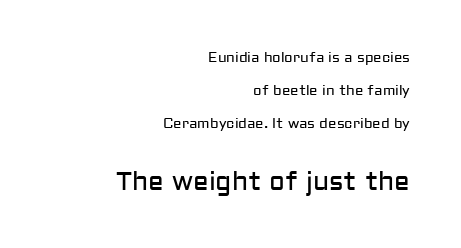
Q: Is the text bold? A: No.
Q: Is the text italic (slanted)? A: No, it is upright.
Q: Is the text underlined? A: No.
Q: How is the paragraph aligned? A: Right-aligned.
Q: Is the spacing between letters normal or unusually wide? A: Normal.
Q: Is the spacing between lines tight, normal or loose? A: Loose.
Q: Which block of text is set in a larger size, the first (top) or the second (bottom)? A: The second (bottom) one.
